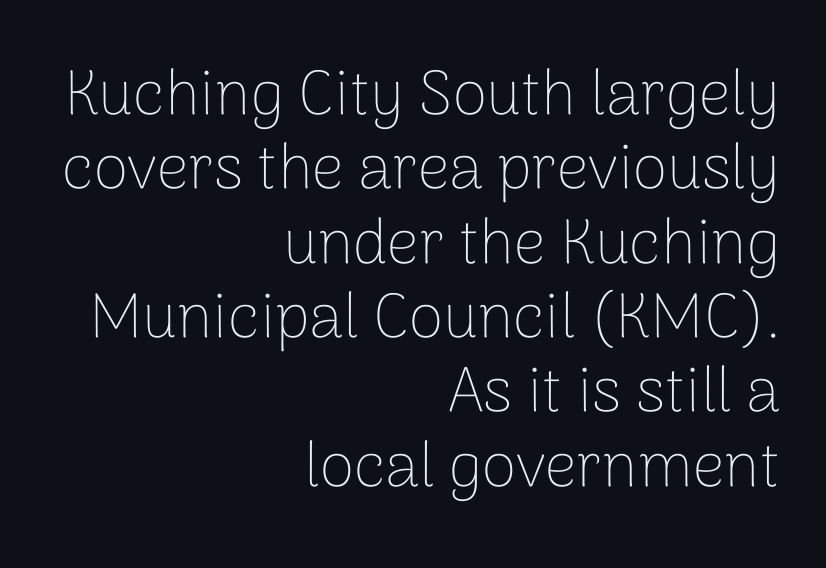
The image shows 63 px thin sans-serif type, upright; set right-aligned, line spacing 1.18x, normal letter spacing, not underlined; low stroke contrast and a medium x-height.
